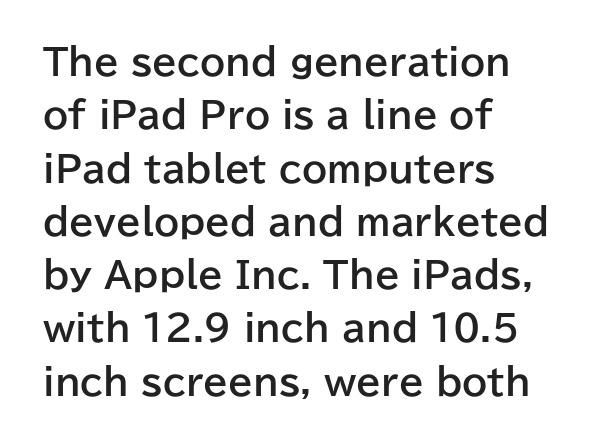
Caption: bold face, heavy strokes. Quick note: not italic, upright. Each letter keeps its own natural width here, so spacing adapts to shape. The zone under the glyphs is completely vacant. Horizontal bands of white between lines are of average thickness. You could call the tracking neutral — neither tight nor loose.
